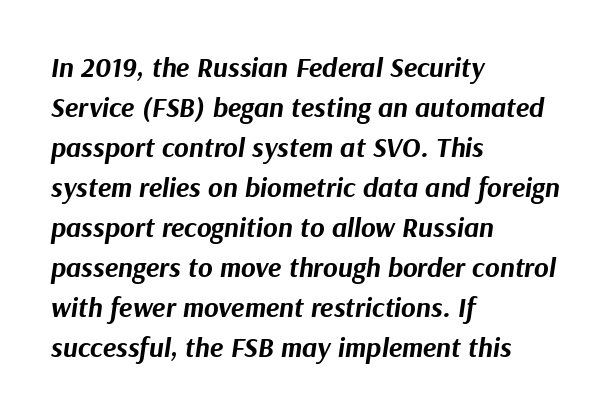
{"italic": "yes", "lean": "right", "slant_degrees": 9, "bold": "yes", "weight": "bold", "width": "normal", "stroke_contrast": "medium", "x_height": "medium", "monospaced": "no", "underline": "no", "align": "left", "line_spacing": "normal", "line_spacing_ratio": 1.43, "letter_spacing": "normal", "letter_spacing_em": 0.0, "glyph_px": 28}
